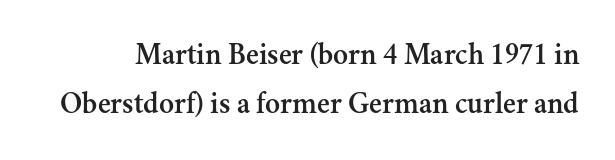
The image shows 31 px serif type, upright; set normal line spacing (1.59x), normal letter spacing, not underlined; medium stroke contrast and a small x-height.
